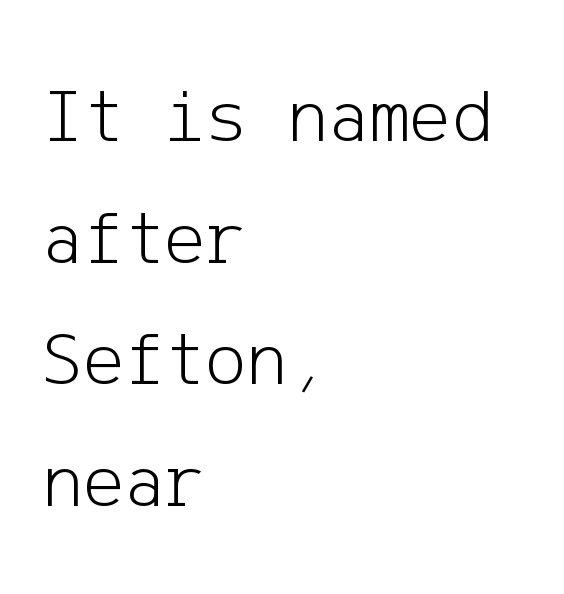
{"serif": "no", "italic": "no", "bold": "no", "weight": "light", "width": "normal", "stroke_contrast": "low", "x_height": "medium", "underline": "no", "align": "left", "line_spacing": "normal", "line_spacing_ratio": 1.58, "letter_spacing": "normal", "letter_spacing_em": 0.0, "glyph_px": 77}
